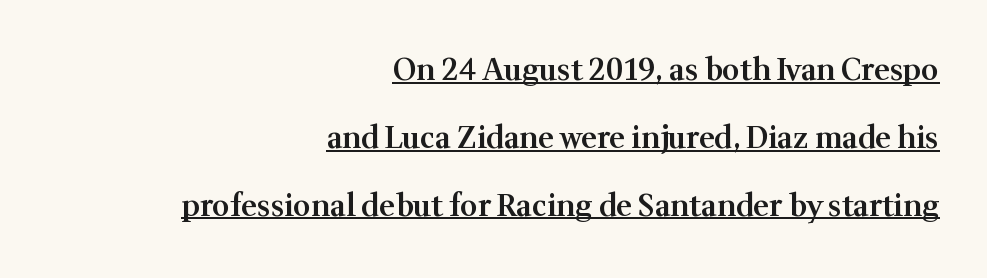
Q: Is the text bold? A: Semi-bold.
Q: Is the text italic (slanted)? A: No, it is upright.
Q: Is the typeface a serif or a sans-serif typeface? A: Serif.
Q: Is the text underlined? A: Yes.
Q: How is the paragraph aligned? A: Right-aligned.
Q: Is the spacing between letters normal or unusually wide? A: Normal.
Q: Is the spacing between lines tight, normal or loose? A: Loose.
Q: Width (condensed, normal, or wide)? A: Normal.
Q: Stroke contrast? A: Medium.
Q: x-height? A: Medium.
Q: Monospaced? A: No.
